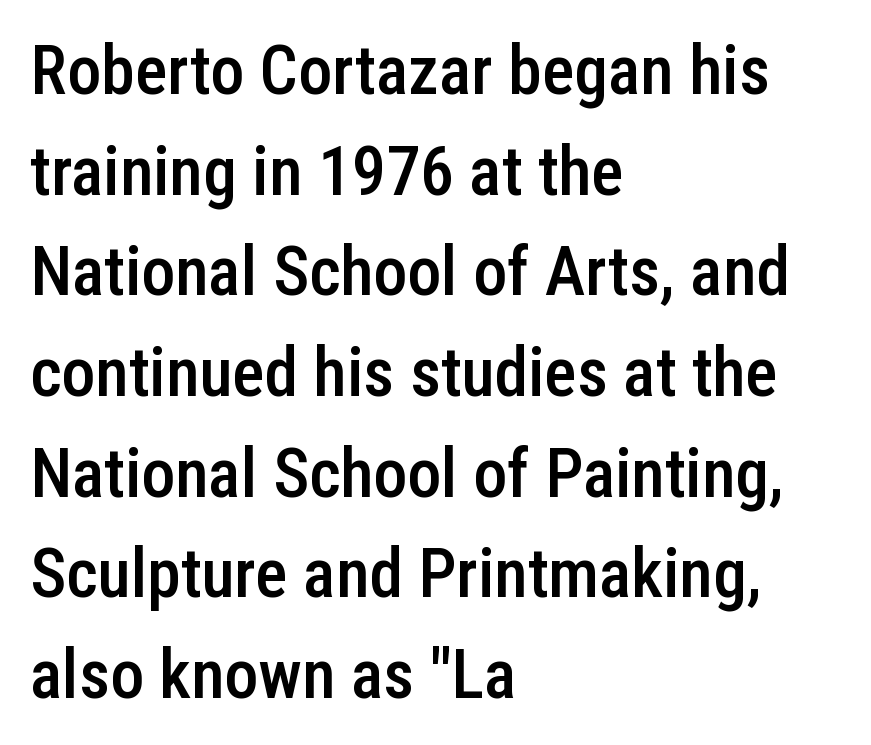
Q: Is the text bold? A: Semi-bold.
Q: Is the text italic (slanted)? A: No, it is upright.
Q: Is the typeface a serif or a sans-serif typeface? A: Sans-serif.
Q: Is the text underlined? A: No.
Q: How is the paragraph aligned? A: Left-aligned.
Q: Is the spacing between letters normal or unusually wide? A: Normal.
Q: Is the spacing between lines tight, normal or loose? A: Normal.
Q: Width (condensed, normal, or wide)? A: Condensed.
Q: Stroke contrast? A: Low.
Q: x-height? A: Medium.
Q: Monospaced? A: No.
